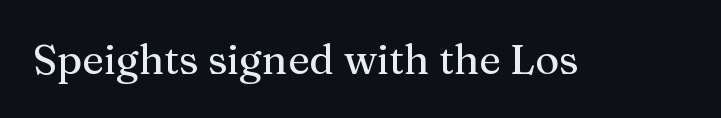
The image shows 41 px serif type, upright; set normal letter spacing, not underlined; medium stroke contrast and a medium x-height.
